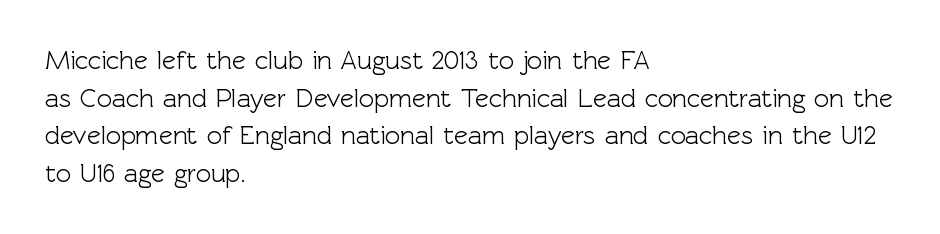
Which margin do the lines hug? The left one — the right edge is uneven. This sample uses plain, unmodified letter spacing. Glance below the letters and you will spot only blank space. Baseline-to-baseline distance is the conventional proportion of letter height.
